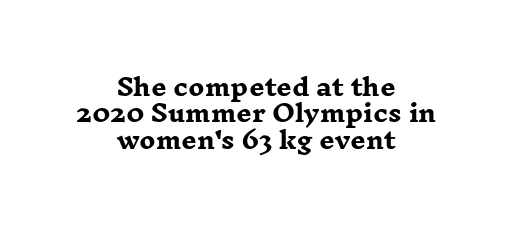
{"italic": "no", "bold": "yes", "underline": "no", "align": "center", "line_spacing": "tight", "line_spacing_ratio": 1.1, "letter_spacing": "normal", "letter_spacing_em": 0.0, "glyph_px": 24}
